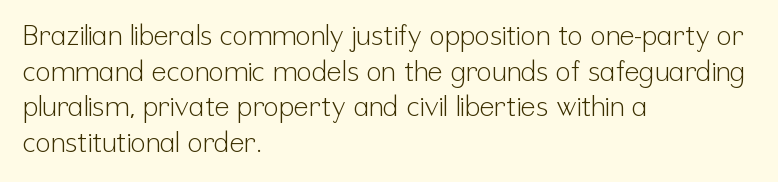
{"serif": "no", "italic": "no", "bold": "no", "weight": "light", "width": "condensed", "stroke_contrast": "low", "x_height": "medium", "monospaced": "no", "underline": "no", "align": "left", "line_spacing": "normal", "line_spacing_ratio": 1.27, "letter_spacing": "normal", "letter_spacing_em": 0.0, "glyph_px": 28}
